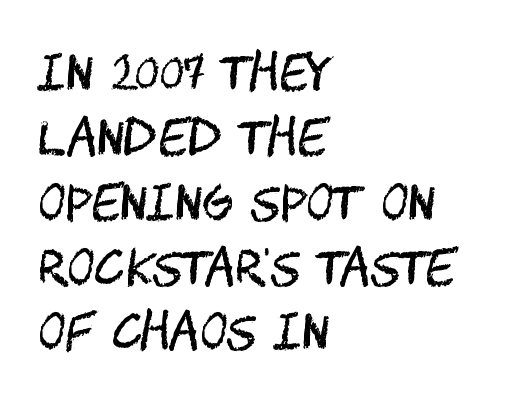
These lines are composed in type without serifs. Is the type heavy? It reads as light-to-regular instead. Italic: no, the glyphs are upright roman. The leading is moderate, giving the passage an even texture. Caption: multi-line text, flush left, ragged right. The passage shown is not underscored anywhere.
